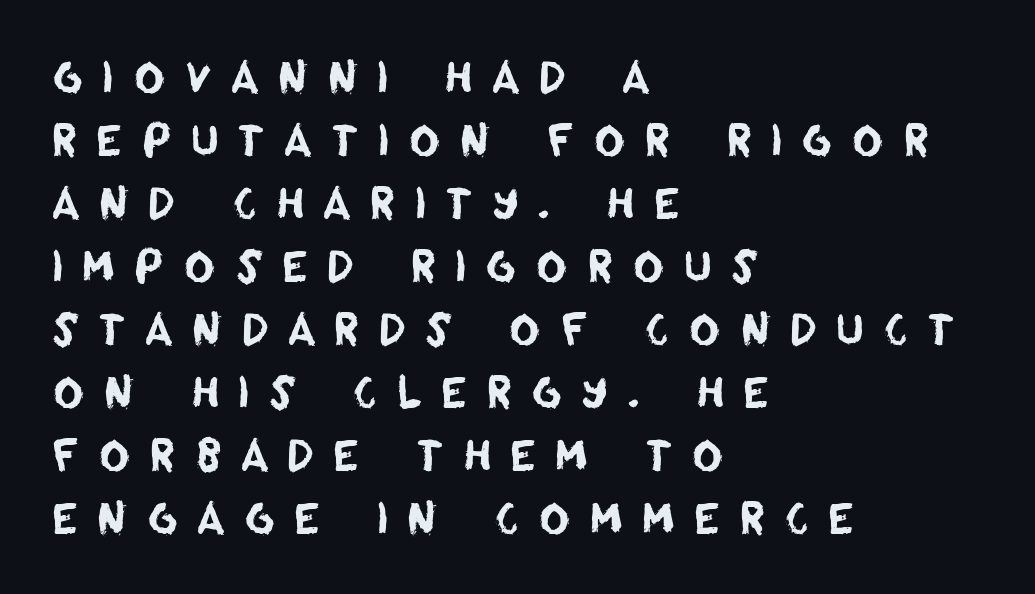
{"serif": "no", "width": "normal", "stroke_contrast": "low", "x_height": "large", "monospaced": "no", "underline": "no", "align": "left", "line_spacing": "normal", "line_spacing_ratio": 1.5, "letter_spacing": "wide", "letter_spacing_em": 0.45, "glyph_px": 42}
